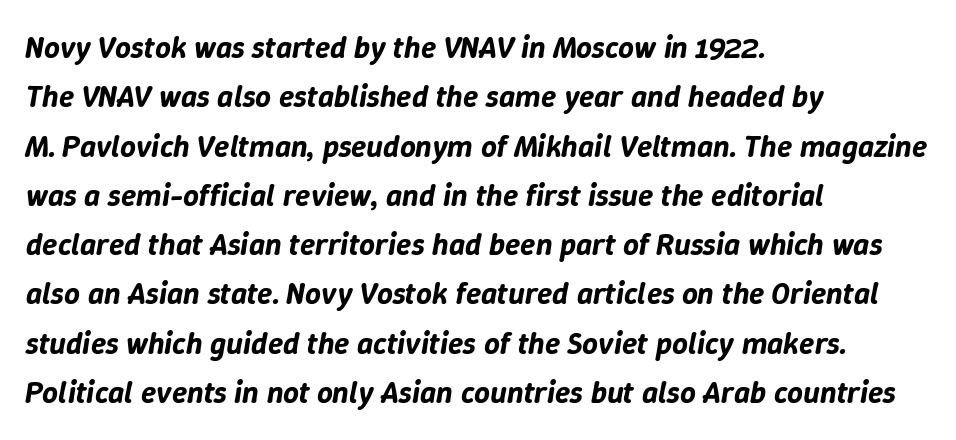
{"italic": "yes", "lean": "right", "slant_degrees": 9, "width": "normal", "stroke_contrast": "low", "x_height": "medium", "monospaced": "no", "underline": "no", "align": "left", "line_spacing": "normal", "line_spacing_ratio": 1.59, "letter_spacing": "normal", "letter_spacing_em": 0.0, "glyph_px": 31}
